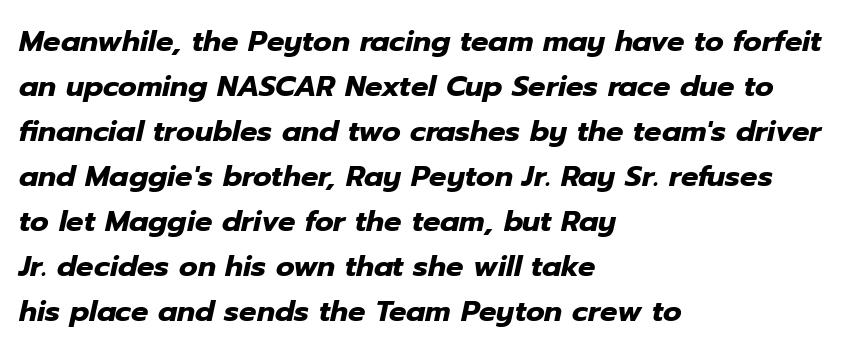
{"italic": "yes", "lean": "right", "slant_degrees": 12, "bold": "yes", "weight": "heavy", "width": "normal", "stroke_contrast": "low", "x_height": "medium", "monospaced": "no", "underline": "no", "align": "left", "line_spacing": "normal", "line_spacing_ratio": 1.55, "letter_spacing": "normal", "letter_spacing_em": 0.0, "glyph_px": 29}
